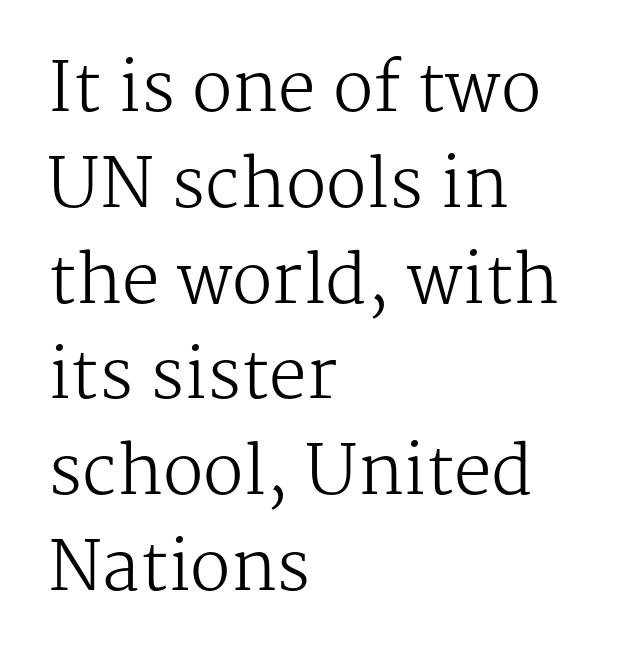
Q: Is the text bold? A: No.
Q: Is the text italic (slanted)? A: No, it is upright.
Q: Is the typeface a serif or a sans-serif typeface? A: Serif.
Q: Is the text underlined? A: No.
Q: How is the paragraph aligned? A: Left-aligned.
Q: Is the spacing between letters normal or unusually wide? A: Normal.
Q: Is the spacing between lines tight, normal or loose? A: Normal.
Q: Width (condensed, normal, or wide)? A: Normal.
Q: Stroke contrast? A: Medium.
Q: x-height? A: Medium.
Q: Monospaced? A: No.
